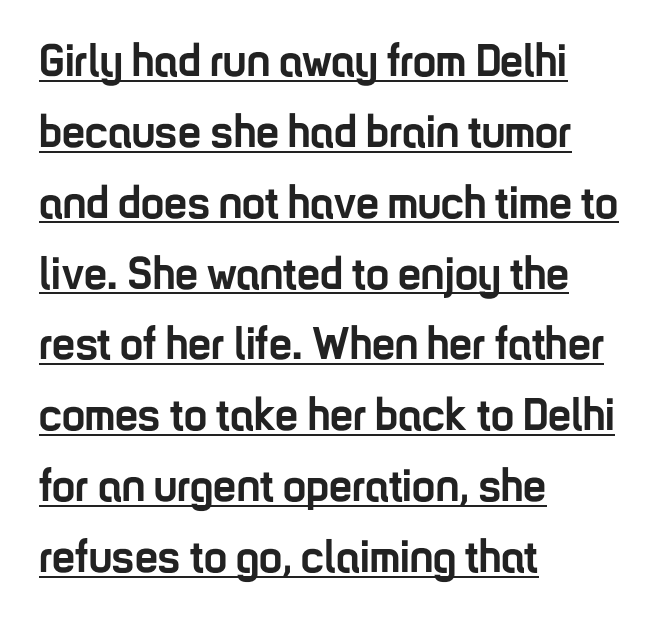
{"serif": "no", "italic": "no", "bold": "yes", "weight": "semibold", "width": "condensed", "stroke_contrast": "low", "x_height": "medium", "monospaced": "no", "underline": "yes", "align": "left", "line_spacing": "normal", "line_spacing_ratio": 1.54, "letter_spacing": "normal", "letter_spacing_em": 0.0, "glyph_px": 46}
